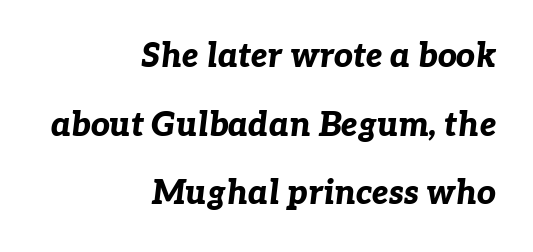
{"italic": "yes", "lean": "right", "slant_degrees": 7, "bold": "yes", "weight": "bold", "width": "normal", "stroke_contrast": "low", "x_height": "medium", "monospaced": "no", "underline": "no", "align": "right", "line_spacing": "loose", "line_spacing_ratio": 2.08, "letter_spacing": "normal", "letter_spacing_em": 0.0, "glyph_px": 33}
